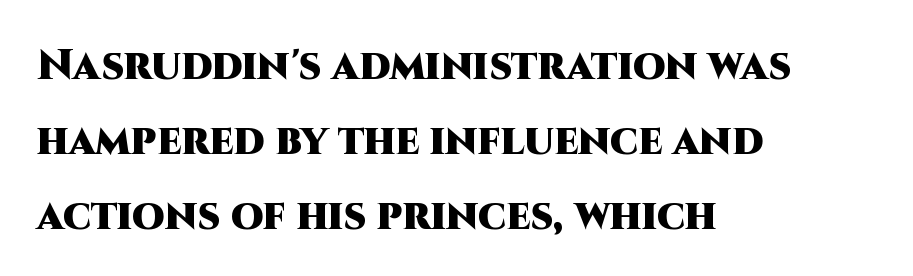
Q: Is the text bold? A: Yes.
Q: Is the text italic (slanted)? A: No, it is upright.
Q: Is the typeface a serif or a sans-serif typeface? A: Sans-serif.
Q: Is the text underlined? A: No.
Q: How is the paragraph aligned? A: Left-aligned.
Q: Is the spacing between letters normal or unusually wide? A: Normal.
Q: Width (condensed, normal, or wide)? A: Normal.
Q: Stroke contrast? A: High.
Q: x-height? A: Large.
Q: Monospaced? A: No.
